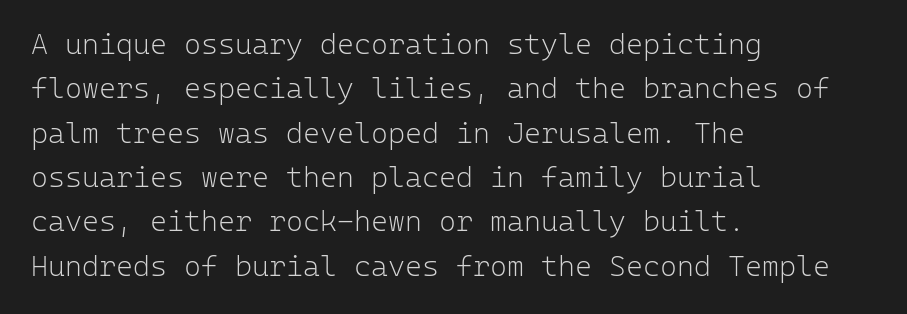
The image shows 29 px light sans-serif type, upright, monospaced; set left-aligned, normal line spacing (1.53x), normal letter spacing, not underlined; low stroke contrast and a medium x-height.
